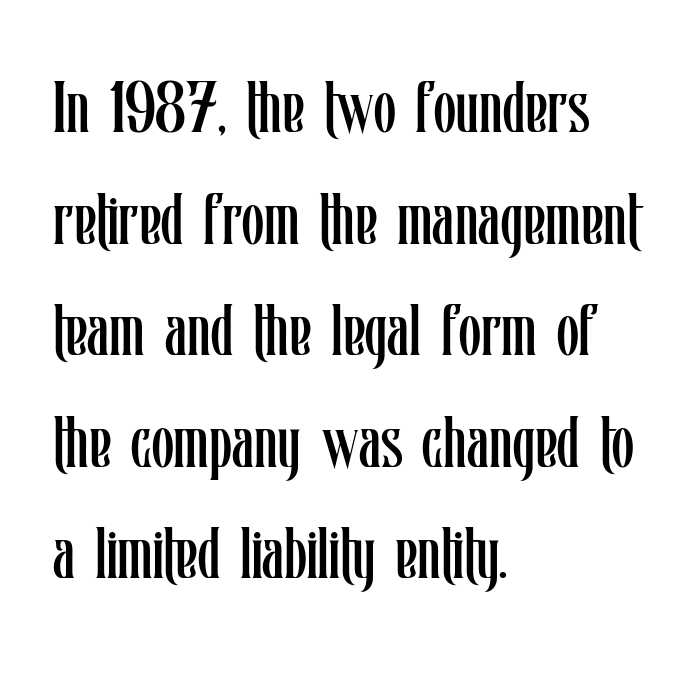
Nope, not italic — everything's standing straight. This is not heavy type; no bold has been used. Compared with typical body copy, the letter spacing here is the same. Successive baselines arrive at the customary interval.
